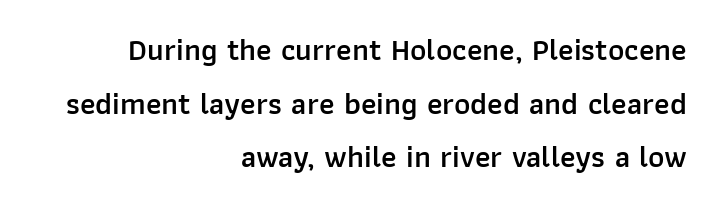
The image shows 31 px semibold sans-serif type, upright; set right-aligned, line spacing 1.73x, normal letter spacing, not underlined; low stroke contrast and a medium x-height.
